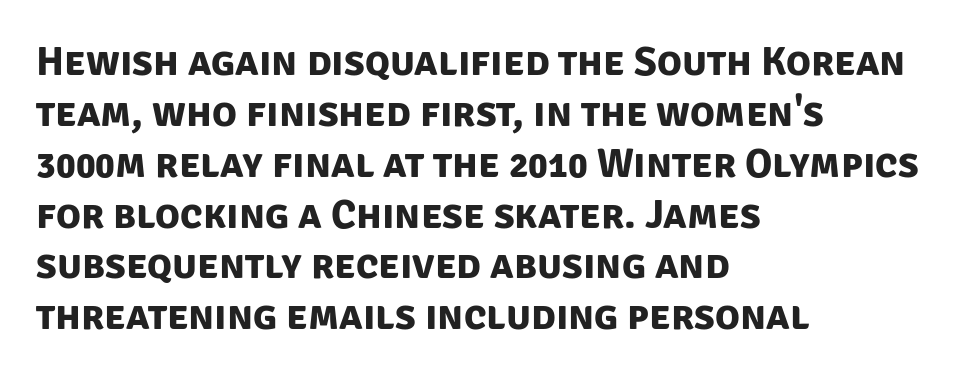
{"serif": "no", "bold": "yes", "weight": "bold", "width": "normal", "stroke_contrast": "low", "x_height": "large", "monospaced": "no", "underline": "no", "align": "left", "line_spacing_ratio": 1.24, "letter_spacing": "normal", "letter_spacing_em": 0.0, "glyph_px": 41}
